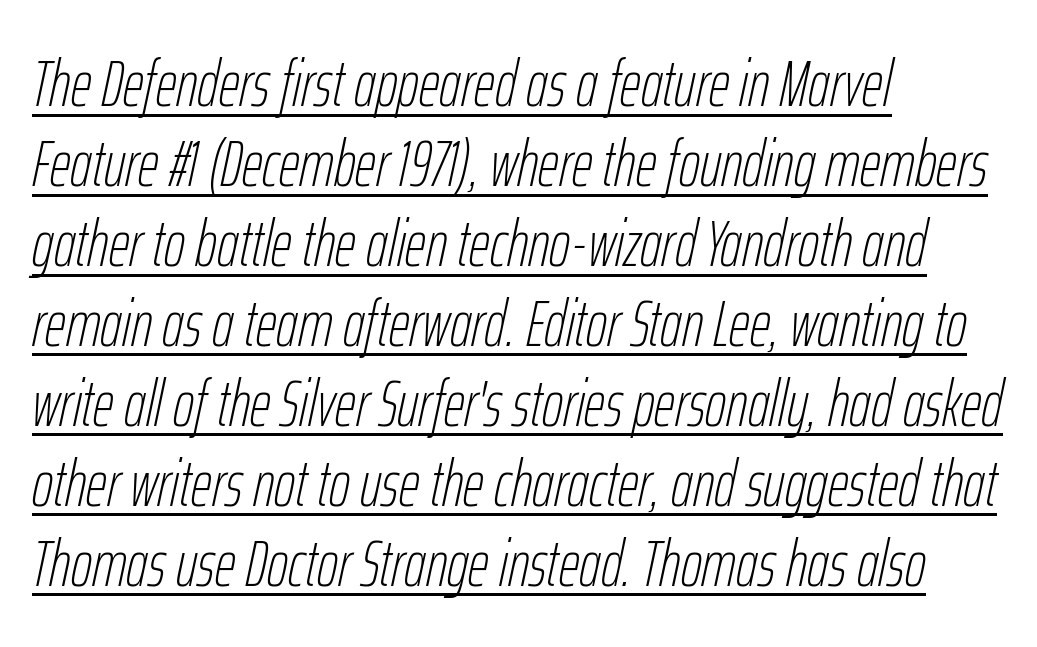
The image shows 65 px thin, condensed type, italic (leaning right); set left-aligned, line spacing 1.23x, normal letter spacing, underlined; low stroke contrast and a medium x-height.
